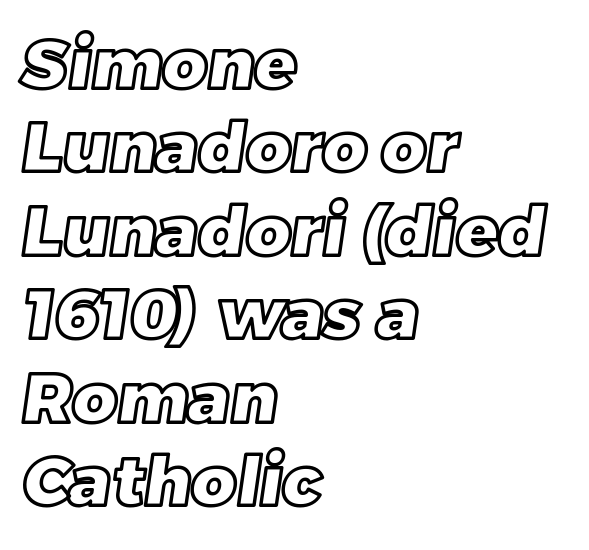
Q: Is the text underlined? A: No.
Q: How is the paragraph aligned? A: Left-aligned.
Q: Is the spacing between letters normal or unusually wide? A: Normal.
Q: Width (condensed, normal, or wide)? A: Normal.
Q: x-height? A: Large.
Q: Monospaced? A: No.
